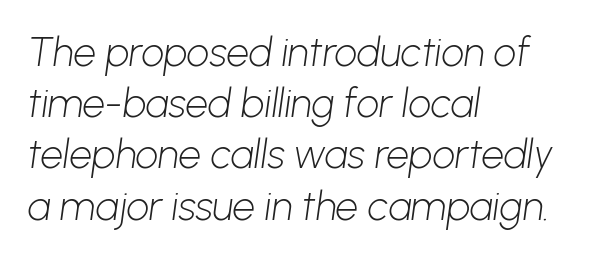
Q: Is the text bold? A: No.
Q: Is the typeface a serif or a sans-serif typeface? A: Sans-serif.
Q: Is the text underlined? A: No.
Q: How is the paragraph aligned? A: Left-aligned.
Q: Is the spacing between letters normal or unusually wide? A: Normal.
Q: Is the spacing between lines tight, normal or loose? A: Normal.
Q: Width (condensed, normal, or wide)? A: Normal.
Q: Stroke contrast? A: Low.
Q: x-height? A: Medium.
Q: Monospaced? A: No.
